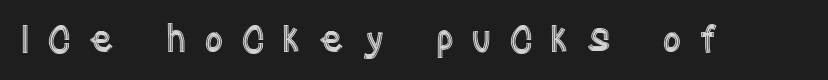
Q: Is the text italic (slanted)? A: No, it is upright.
Q: Is the text underlined? A: No.
Q: Is the spacing between letters normal or unusually wide? A: Unusually wide.
Q: Width (condensed, normal, or wide)? A: Condensed.
Q: x-height? A: Large.
Q: Monospaced? A: No.
